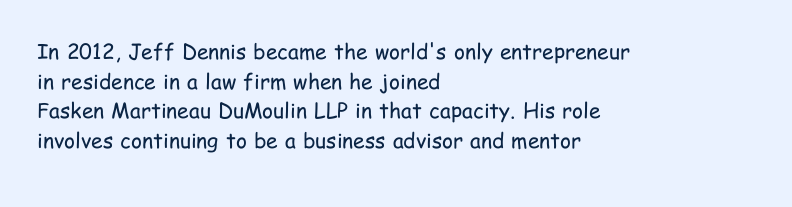
{"italic": "no", "bold": "no", "underline": "no", "align": "left", "line_spacing": "normal", "line_spacing_ratio": 1.41, "letter_spacing": "normal", "letter_spacing_em": 0.0, "glyph_px": 21}
